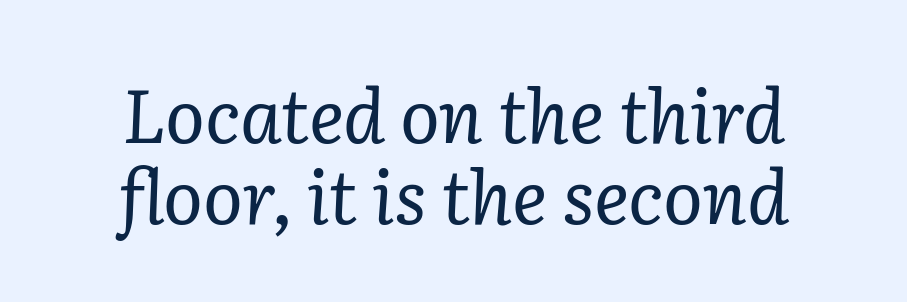
{"serif": "yes", "italic": "yes", "lean": "right", "slant_degrees": 2, "bold": "no", "weight": "regular", "width": "normal", "stroke_contrast": "low", "x_height": "medium", "monospaced": "no", "underline": "no", "align": "center", "line_spacing": "tight", "line_spacing_ratio": 1.09, "letter_spacing": "normal", "letter_spacing_em": 0.0, "glyph_px": 74}
